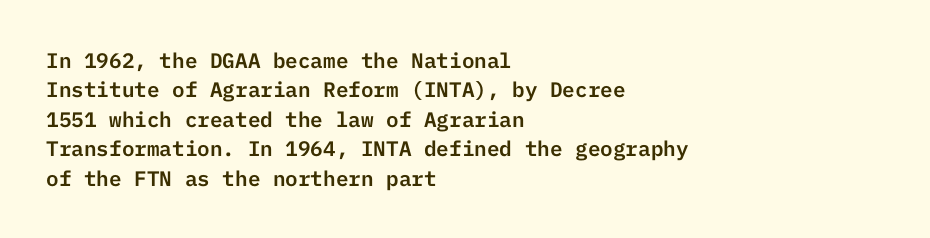
{"italic": "no", "underline": "no", "align": "left", "line_spacing": "normal", "line_spacing_ratio": 1.4, "letter_spacing": "normal", "letter_spacing_em": 0.0, "glyph_px": 21}
